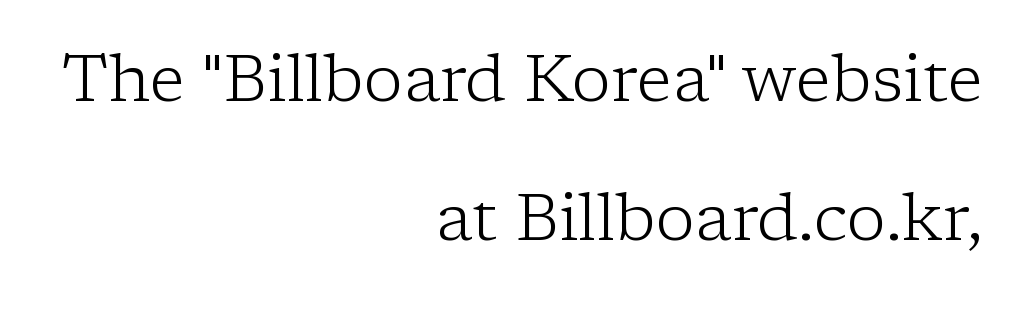
The image shows 66 px light serif type, upright; set right-aligned, loose line spacing (2.11x), normal letter spacing, not underlined; low stroke contrast and a medium x-height.
